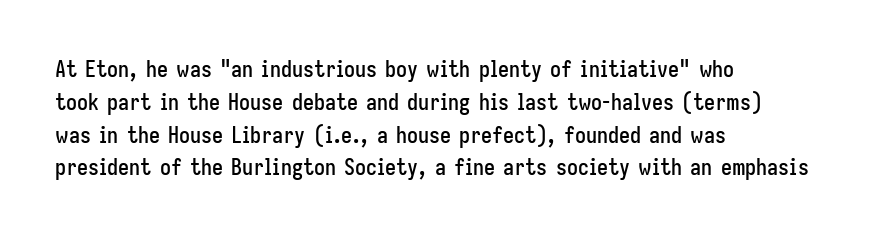
The specimen omits any rule beneath the text block's lines. Is the letter spacing exaggerated? No — it looks like the ordinary default. The typography opts for an upright posture over an oblique one. The rag falls on the right side of this text block. Baseline-to-baseline distance is the conventional proportion of letter height.
